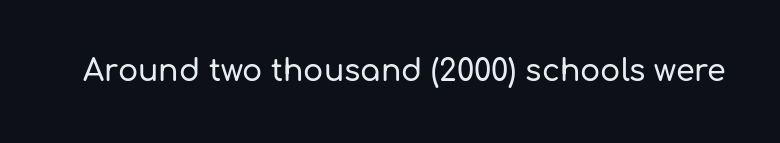
{"serif": "no", "italic": "no", "width": "normal", "stroke_contrast": "low", "x_height": "medium", "monospaced": "no", "underline": "no", "letter_spacing": "normal", "letter_spacing_em": 0.0, "glyph_px": 30}
